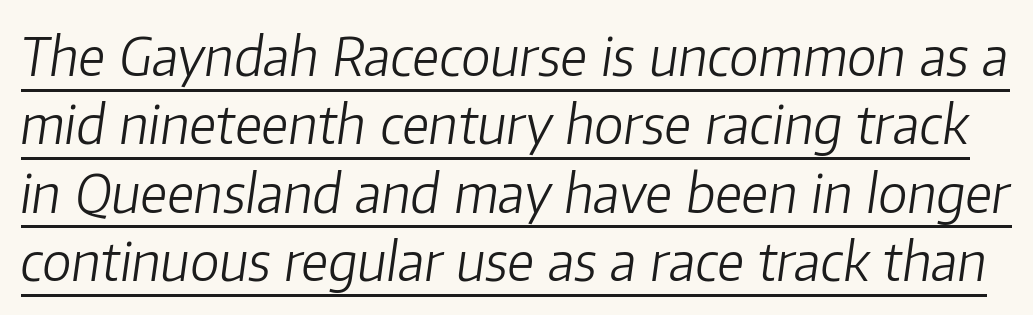
The text carries the slant typical of an italic or oblique font. Varying glyph widths throughout — classic text-font behaviour. Is the stroke heavy? The answer is a plain regular-or-lighter. A continuous stroke trails under the words, as in a hyperlink. Nothing unusual about the tracking: characters are spaced as the font intends. The space between consecutive lines is moderate.
